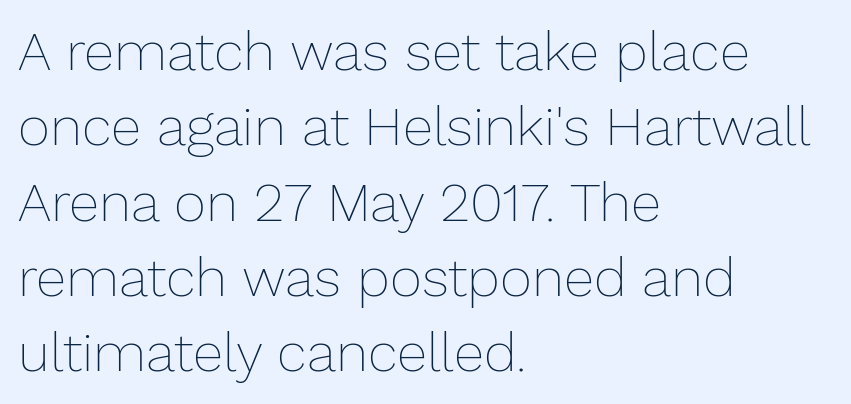
Q: Is the text bold? A: No.
Q: Is the text italic (slanted)? A: No, it is upright.
Q: Is the text underlined? A: No.
Q: How is the paragraph aligned? A: Left-aligned.
Q: Is the spacing between letters normal or unusually wide? A: Normal.
Q: Is the spacing between lines tight, normal or loose? A: Normal.
Q: Width (condensed, normal, or wide)? A: Normal.
Q: Stroke contrast? A: Low.
Q: x-height? A: Medium.
Q: Monospaced? A: No.
